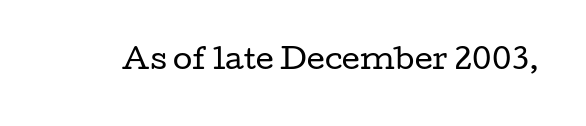
The image shows 28 px regular-weight, wide serif type, upright; set normal letter spacing, not underlined; low stroke contrast and a medium x-height.
